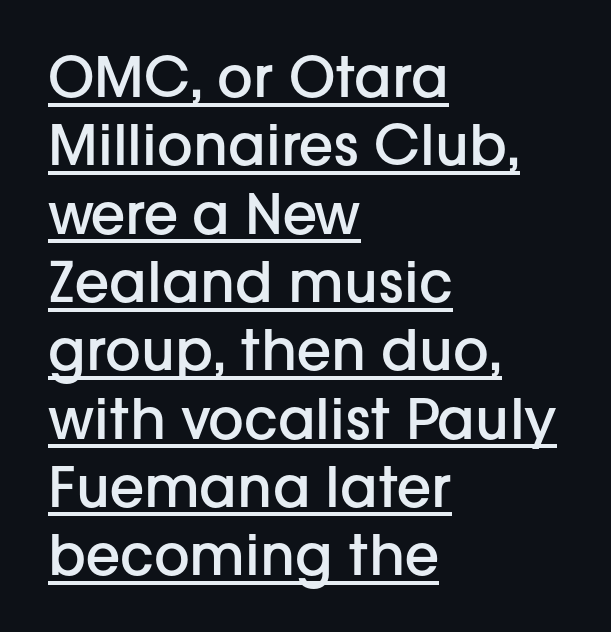
{"serif": "no", "italic": "no", "bold": "semi", "weight": "semibold", "width": "normal", "stroke_contrast": "low", "x_height": "medium", "monospaced": "no", "underline": "yes", "align": "left", "line_spacing_ratio": 1.22, "letter_spacing": "normal", "letter_spacing_em": 0.0, "glyph_px": 56}
